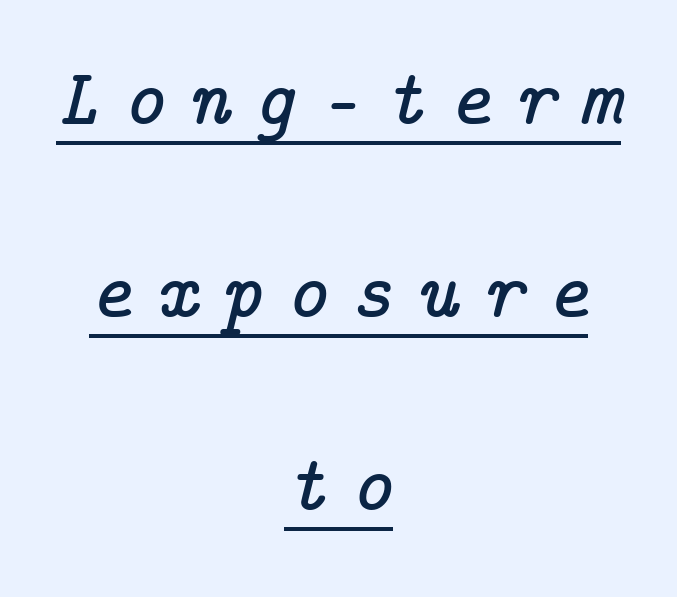
{"serif": "yes", "italic": "yes", "lean": "right", "slant_degrees": 14, "width": "normal", "stroke_contrast": "low", "x_height": "medium", "underline": "yes", "align": "center", "line_spacing": "loose", "line_spacing_ratio": 2.41, "letter_spacing": "wide", "letter_spacing_em": 0.29, "glyph_px": 80}
